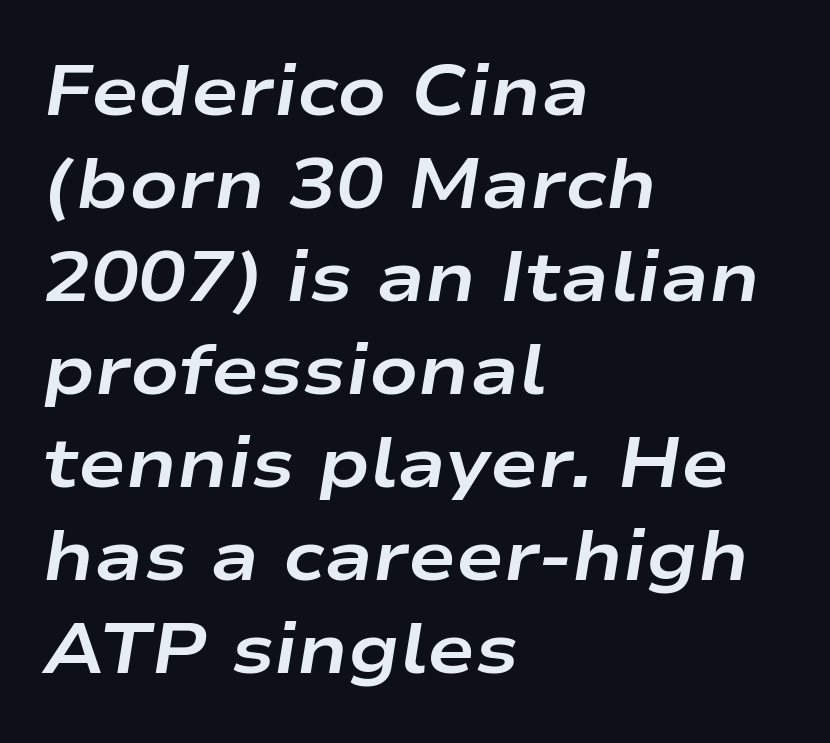
Descender tails drop into unmarked territory. Designer's note — italics engaged. Every row of glyphs begins at an identical x-position on the left. Regarding leading, the lines here are spaced in the standard way. These lines are rendered in a variable-pitch font. This sample uses plain, unmodified letter spacing.
